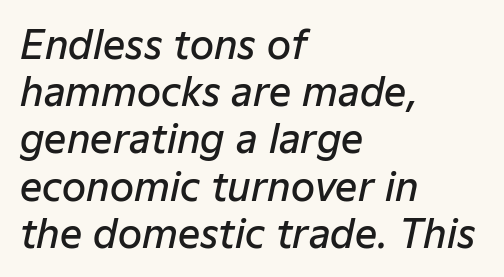
The image shows 39 px semibold type, italic (leaning right); set left-aligned, line spacing 1.21x, normal letter spacing, not underlined; low stroke contrast and a medium x-height.
